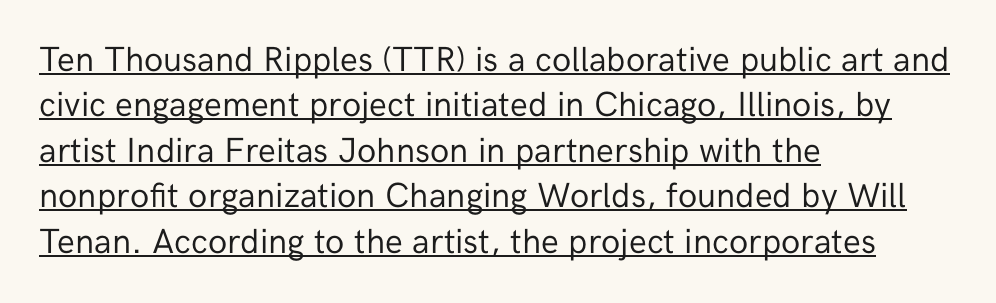
Q: Is the text bold? A: No.
Q: Is the text italic (slanted)? A: No, it is upright.
Q: Is the typeface a serif or a sans-serif typeface? A: Sans-serif.
Q: Is the text underlined? A: Yes.
Q: How is the paragraph aligned? A: Left-aligned.
Q: Is the spacing between letters normal or unusually wide? A: Normal.
Q: Is the spacing between lines tight, normal or loose? A: Normal.
Q: Width (condensed, normal, or wide)? A: Normal.
Q: Stroke contrast? A: Low.
Q: x-height? A: Medium.
Q: Monospaced? A: No.
